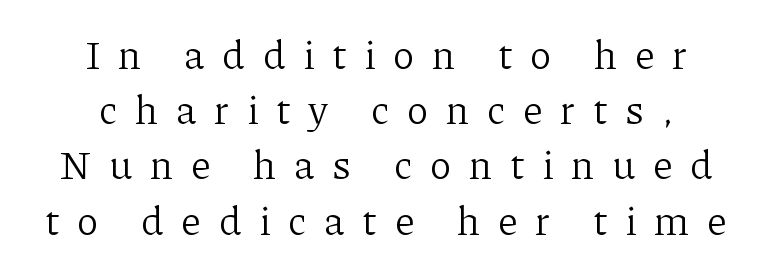
{"serif": "yes", "italic": "no", "bold": "no", "weight": "light", "width": "normal", "stroke_contrast": "low", "x_height": "medium", "monospaced": "no", "underline": "no", "align": "center", "line_spacing": "normal", "line_spacing_ratio": 1.38, "letter_spacing": "wide", "letter_spacing_em": 0.44, "glyph_px": 40}
